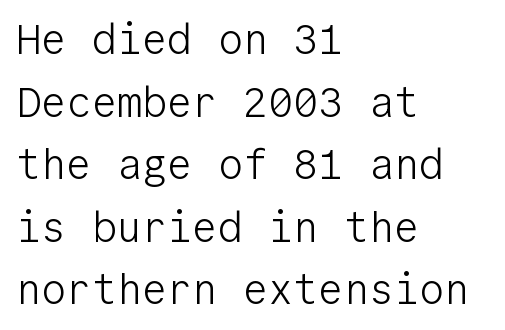
This sample has the even, mechanical cadence of fixed-width lettering. Letterform terminals end flat and unadorned throughout the passage. This is not heavy type; no bold has been used. A clean baseline with only descenders dipping below it. The passage shown has conventional tracking throughout. The rendering uses a moderate line-height, typical for paragraphs.
